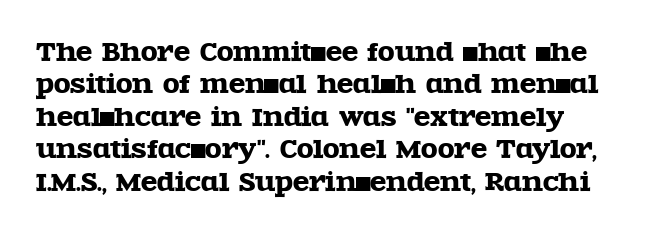
The image shows 24 px text type, upright; set normal line spacing (1.35x), normal letter spacing, not underlined.
